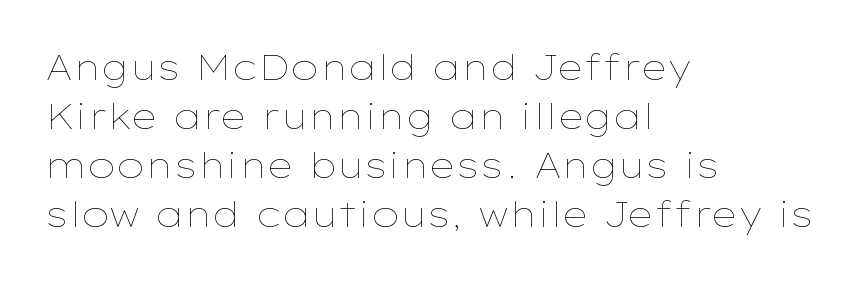
{"italic": "no", "bold": "no", "weight": "thin", "width": "wide", "stroke_contrast": "low", "x_height": "medium", "monospaced": "no", "underline": "no", "align": "left", "line_spacing": "normal", "line_spacing_ratio": 1.4, "letter_spacing": "normal", "letter_spacing_em": 0.0, "glyph_px": 35}
